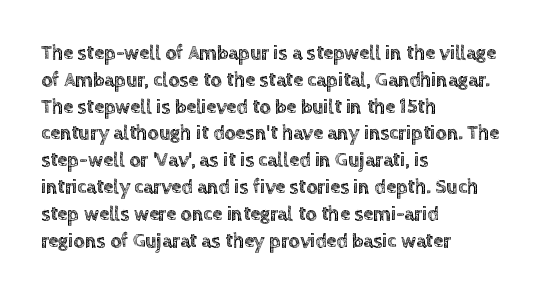
The vertical gap from one line to the next is medium. The letters sit at their default tracking, neither squeezed nor spread. A student would call this left alignment; a typographer would say flush left, rag right. Does the lettering tilt? It doesn't — this is upright.
